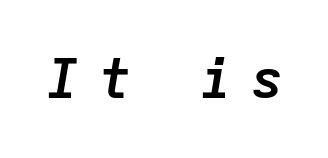
Q: Is the text bold? A: Yes.
Q: Is the text italic (slanted)? A: Yes, it leans right by about 9 degrees.
Q: Is the text underlined? A: No.
Q: Is the spacing between letters normal or unusually wide? A: Unusually wide.
Q: Width (condensed, normal, or wide)? A: Normal.
Q: Stroke contrast? A: Low.
Q: x-height? A: Medium.
Q: Monospaced? A: Yes.
